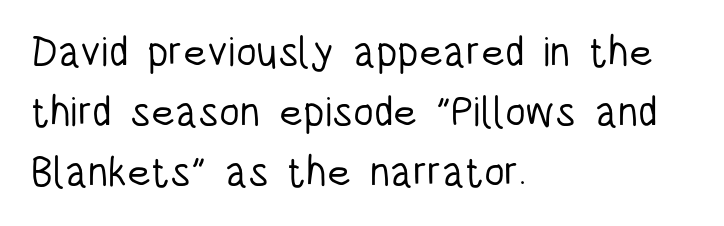
The rows are spaced the way most documents space them. Think of a printed novel: that variable character pitch is what you see here. The font sits on the lighter half of the weight spectrum, regular included. The gap between lines stays unmarked. Style check: upright. Serifs: no, the terminals of the letterforms are clean.
